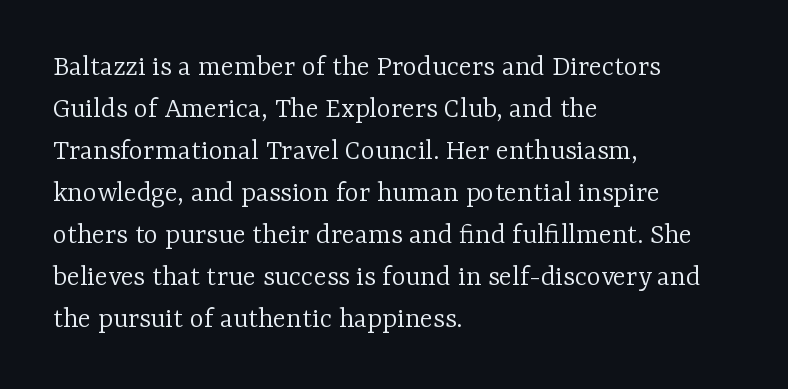
The image shows 30 px light serif type, upright; set left-aligned, normal line spacing (1.4x), normal letter spacing, not underlined; low stroke contrast and a medium x-height.
